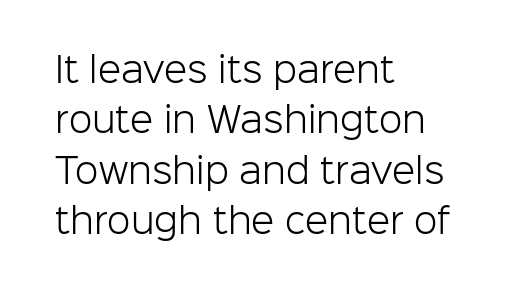
{"serif": "no", "italic": "no", "bold": "no", "weight": "light", "width": "normal", "stroke_contrast": "low", "x_height": "medium", "monospaced": "no", "underline": "no", "align": "left", "line_spacing": "normal", "line_spacing_ratio": 1.48, "letter_spacing": "normal", "letter_spacing_em": 0.0, "glyph_px": 34}
